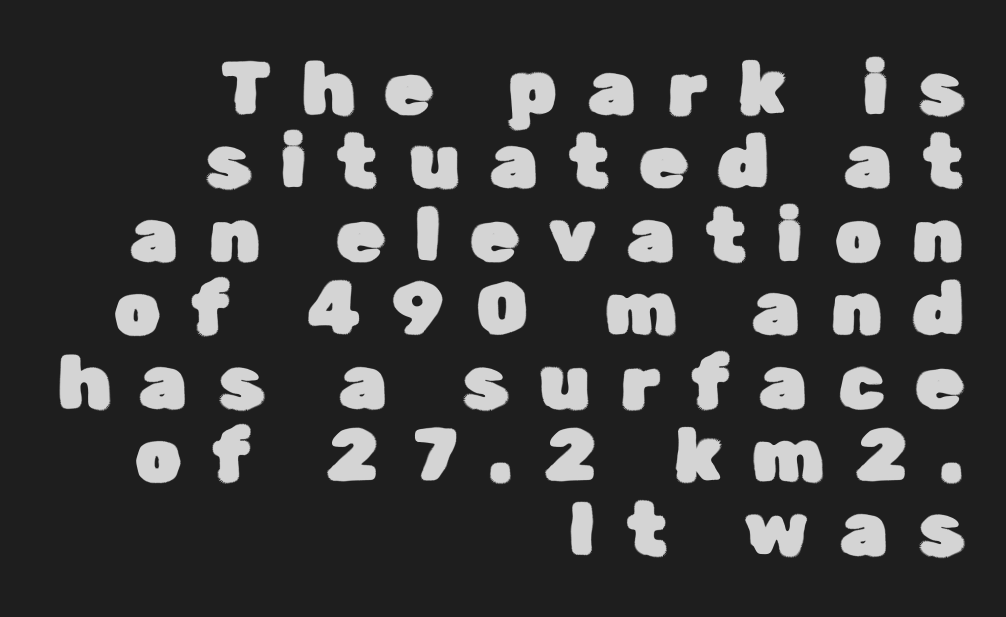
Q: Is the text italic (slanted)? A: No, it is upright.
Q: Is the typeface a serif or a sans-serif typeface? A: Sans-serif.
Q: Is the text underlined? A: No.
Q: How is the paragraph aligned? A: Right-aligned.
Q: Is the spacing between letters normal or unusually wide? A: Unusually wide.
Q: Is the spacing between lines tight, normal or loose? A: Tight.
Q: Width (condensed, normal, or wide)? A: Normal.
Q: Stroke contrast? A: Low.
Q: x-height? A: Medium.
Q: Monospaced? A: No.
